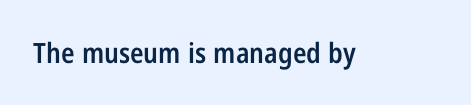
The passage shown is typed in a proportional face where columns would drift. Posture: straight, roman, zero tilt. Regarding serifs, this sample does without them. The glyphs have the mass of a demibold cut, below bold. Standard letterfit; no display-style spreading of the glyphs. The passage shown is not underscored anywhere.
